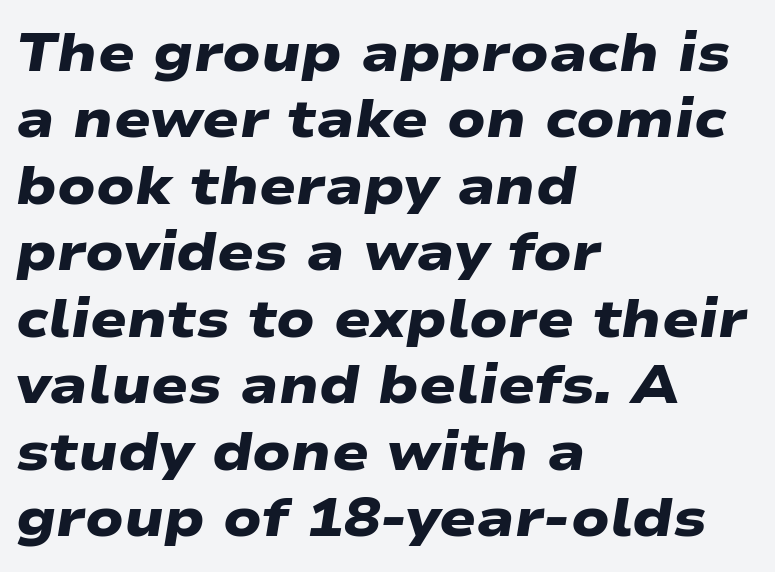
Q: Is the text bold? A: Yes.
Q: Is the typeface a serif or a sans-serif typeface? A: Sans-serif.
Q: Is the text underlined? A: No.
Q: How is the paragraph aligned? A: Left-aligned.
Q: Is the spacing between letters normal or unusually wide? A: Normal.
Q: Width (condensed, normal, or wide)? A: Wide.
Q: Stroke contrast? A: Low.
Q: x-height? A: Medium.
Q: Monospaced? A: No.
